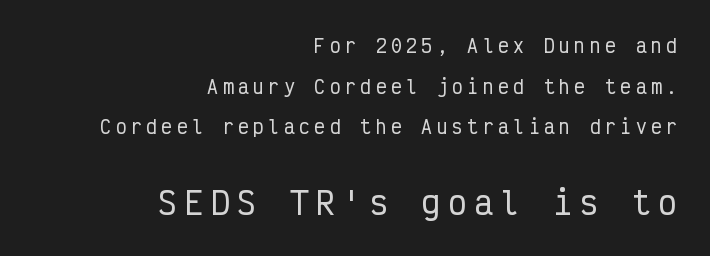
{"serif": "no", "italic": "no", "width": "condensed", "stroke_contrast": "low", "x_height": "medium", "monospaced": "yes", "underline": "no", "align": "right", "line_spacing": "loose", "line_spacing_ratio": 2.26, "letter_spacing": "wide", "letter_spacing_em": 0.25, "larger_block": "second", "size_ratio": 1.72, "glyph_px": 31}
